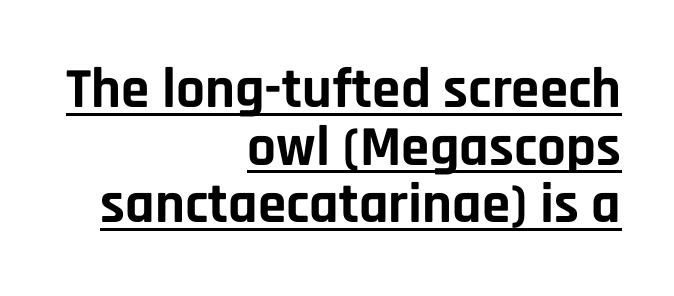
Q: Is the text bold? A: Yes.
Q: Is the text italic (slanted)? A: No, it is upright.
Q: Is the typeface a serif or a sans-serif typeface? A: Sans-serif.
Q: Is the text underlined? A: Yes.
Q: How is the paragraph aligned? A: Right-aligned.
Q: Is the spacing between letters normal or unusually wide? A: Normal.
Q: Is the spacing between lines tight, normal or loose? A: Tight.
Q: Width (condensed, normal, or wide)? A: Normal.
Q: Stroke contrast? A: Low.
Q: x-height? A: Large.
Q: Monospaced? A: No.
